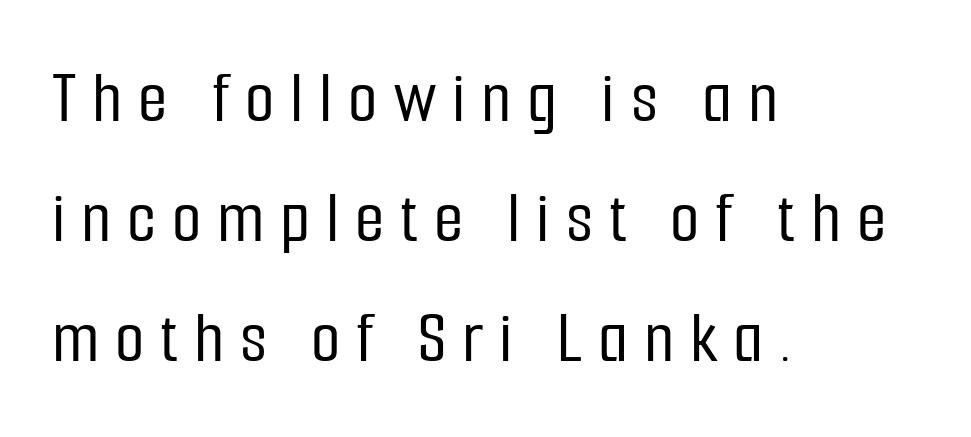
The rendering uses natural spacing where letterforms have individual widths. Each row of text sits above clean, open space. The passage is arranged the way most books set body copy — flush left. Normally led — the rows are evenly, conventionally spaced. Are there feet on the stems? There aren't — it's a sans.
